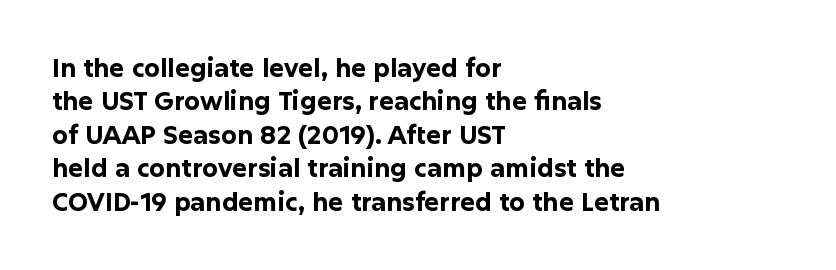
Q: Is the text bold? A: Yes.
Q: Is the text italic (slanted)? A: No, it is upright.
Q: Is the text underlined? A: No.
Q: How is the paragraph aligned? A: Left-aligned.
Q: Is the spacing between letters normal or unusually wide? A: Normal.
Q: Is the spacing between lines tight, normal or loose? A: Normal.
